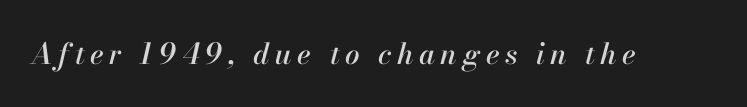
Q: Is the text italic (slanted)? A: Yes, it leans right by about 13 degrees.
Q: Is the text underlined? A: No.
Q: Width (condensed, normal, or wide)? A: Normal.
Q: Stroke contrast? A: High.
Q: x-height? A: Small.
Q: Monospaced? A: No.
